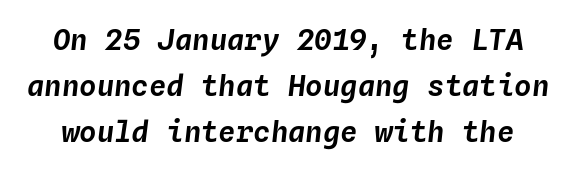
{"italic": "yes", "lean": "right", "slant_degrees": 4, "width": "normal", "stroke_contrast": "low", "x_height": "medium", "monospaced": "yes", "underline": "no", "line_spacing": "normal", "line_spacing_ratio": 1.58, "letter_spacing": "normal", "letter_spacing_em": 0.0, "glyph_px": 29}
